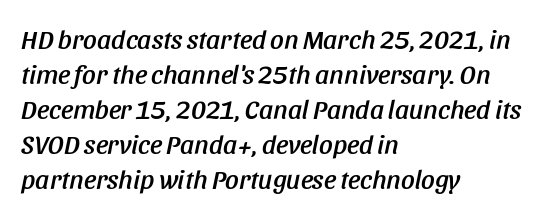
Evenly set lines give the paragraph a standard silhouette. When letters slant like this, we call the style italic. The compositor pushed each line to the left boundary. The face used here is rendered with its standard letterfit.
